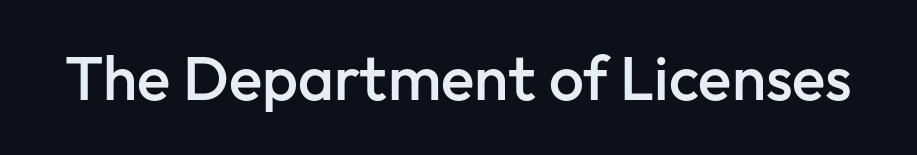
{"serif": "no", "italic": "no", "bold": "semi", "weight": "semibold", "width": "normal", "stroke_contrast": "low", "x_height": "medium", "monospaced": "no", "underline": "no", "letter_spacing": "normal", "letter_spacing_em": 0.0, "glyph_px": 62}
